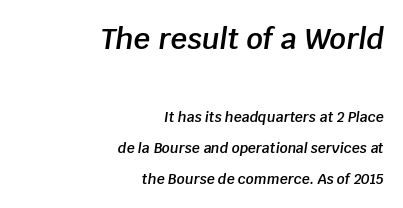
{"italic": "yes", "lean": "right", "slant_degrees": 8, "bold": "semi", "weight": "semibold", "width": "normal", "stroke_contrast": "low", "x_height": "large", "monospaced": "no", "underline": "no", "align": "right", "line_spacing": "loose", "line_spacing_ratio": 2.22, "letter_spacing": "normal", "letter_spacing_em": 0.0, "larger_block": "first", "size_ratio": 2.07, "glyph_px": 29}
